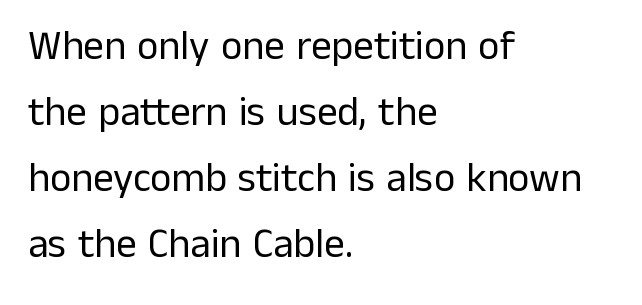
Q: Is the text bold? A: No.
Q: Is the text italic (slanted)? A: No, it is upright.
Q: Is the typeface a serif or a sans-serif typeface? A: Sans-serif.
Q: Is the text underlined? A: No.
Q: How is the paragraph aligned? A: Left-aligned.
Q: Is the spacing between letters normal or unusually wide? A: Normal.
Q: Is the spacing between lines tight, normal or loose? A: Normal.
Q: Width (condensed, normal, or wide)? A: Normal.
Q: Stroke contrast? A: Low.
Q: x-height? A: Medium.
Q: Monospaced? A: No.
